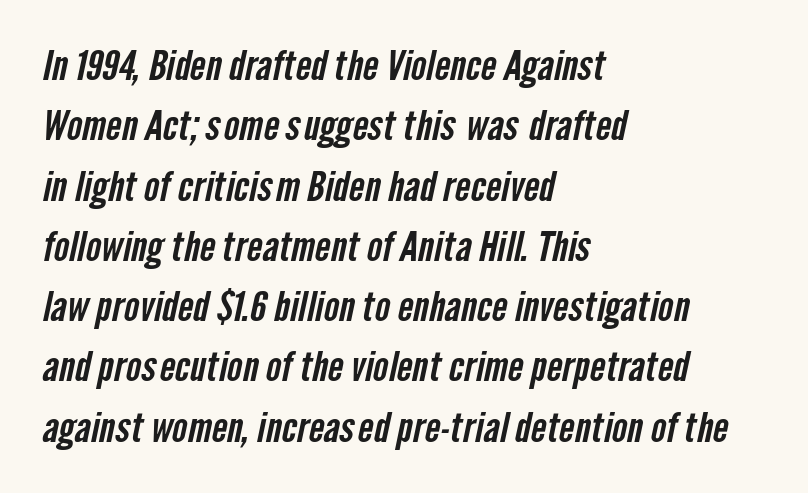
The image shows 41 px condensed sans-serif type; set left-aligned, normal line spacing (1.47x), normal letter spacing, not underlined; low stroke contrast and a medium x-height.
